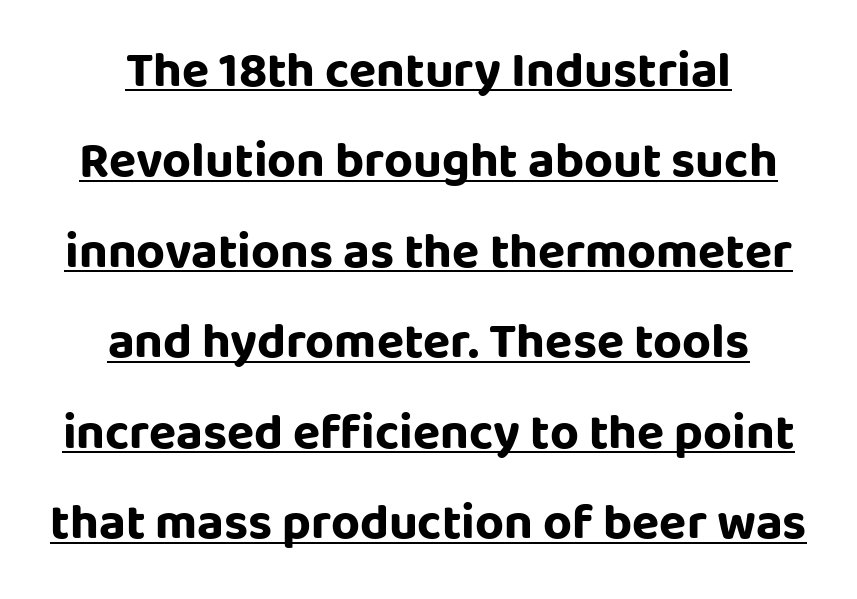
Q: Is the text bold? A: Yes.
Q: Is the text italic (slanted)? A: No, it is upright.
Q: Is the typeface a serif or a sans-serif typeface? A: Sans-serif.
Q: Is the text underlined? A: Yes.
Q: How is the paragraph aligned? A: Centered.
Q: Is the spacing between letters normal or unusually wide? A: Normal.
Q: Width (condensed, normal, or wide)? A: Normal.
Q: Stroke contrast? A: Low.
Q: x-height? A: Large.
Q: Monospaced? A: No.
